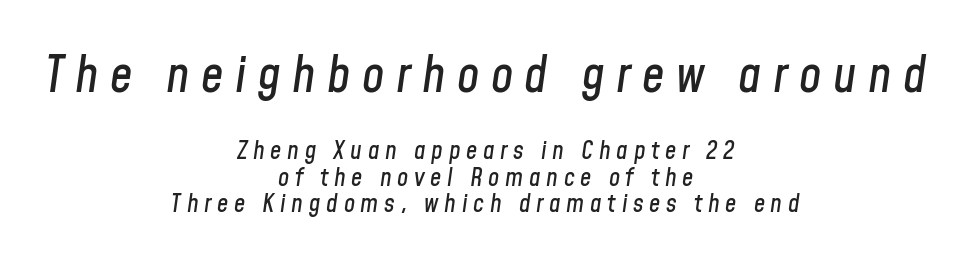
Q: Is the text italic (slanted)? A: Yes, it leans right by about 8 degrees.
Q: Is the text underlined? A: No.
Q: How is the paragraph aligned? A: Centered.
Q: Is the spacing between letters normal or unusually wide? A: Unusually wide.
Q: Is the spacing between lines tight, normal or loose? A: Tight.
Q: Which block of text is set in a larger size, the first (top) or the second (bottom)? A: The first (top) one.
Q: Width (condensed, normal, or wide)? A: Condensed.
Q: Stroke contrast? A: Low.
Q: x-height? A: Medium.
Q: Monospaced? A: No.
